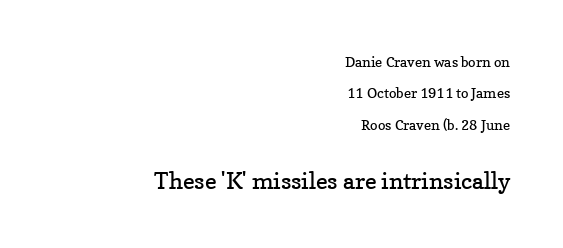
Unmarked baselines from the first word to the last. Visually, the bottom section dominates because its glyphs are scaled up. Airy leading. Spacing between characters is what you'd get straight out of the box.
